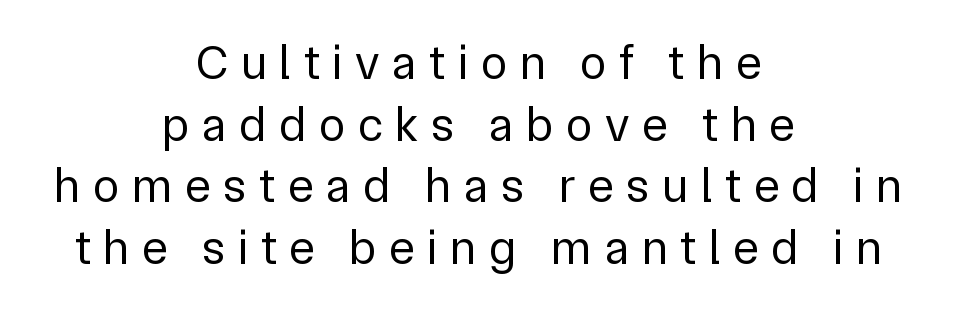
{"serif": "no", "italic": "no", "bold": "no", "weight": "regular", "width": "normal", "stroke_contrast": "low", "x_height": "medium", "monospaced": "no", "underline": "no", "align": "center", "line_spacing": "normal", "line_spacing_ratio": 1.26, "letter_spacing": "wide", "letter_spacing_em": 0.25, "glyph_px": 49}
